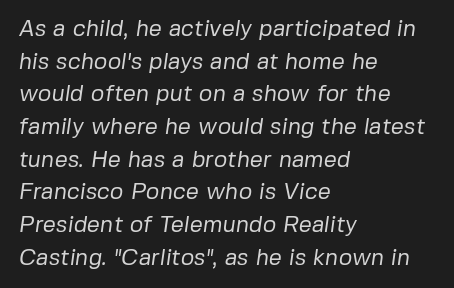
Q: Is the text bold? A: No.
Q: Is the text underlined? A: No.
Q: How is the paragraph aligned? A: Left-aligned.
Q: Is the spacing between letters normal or unusually wide? A: Normal.
Q: Is the spacing between lines tight, normal or loose? A: Normal.
